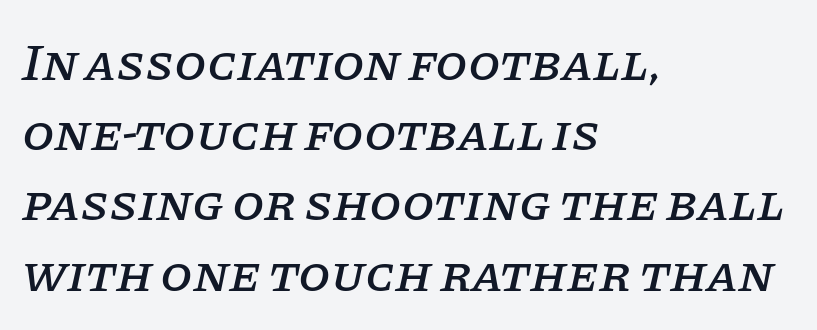
The image shows 52 px serif type, italic (leaning right); set left-aligned, normal line spacing (1.35x), normal letter spacing, not underlined; low stroke contrast and a large x-height.
